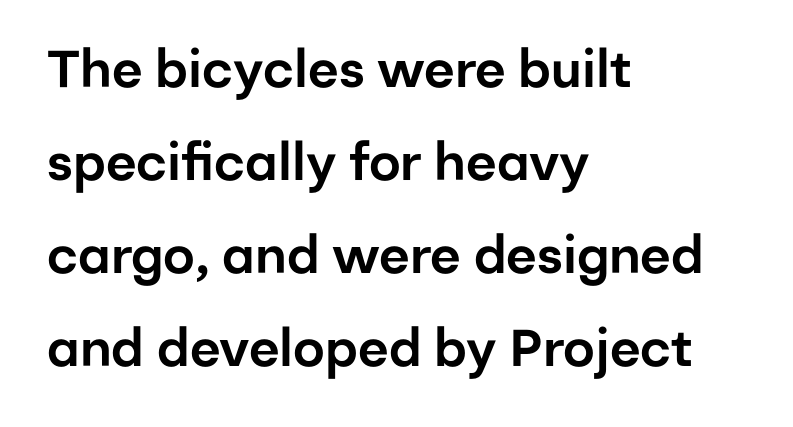
The image shows 52 px sans-serif type, upright; set left-aligned, line spacing 1.79x, normal letter spacing, not underlined; low stroke contrast and a medium x-height.
